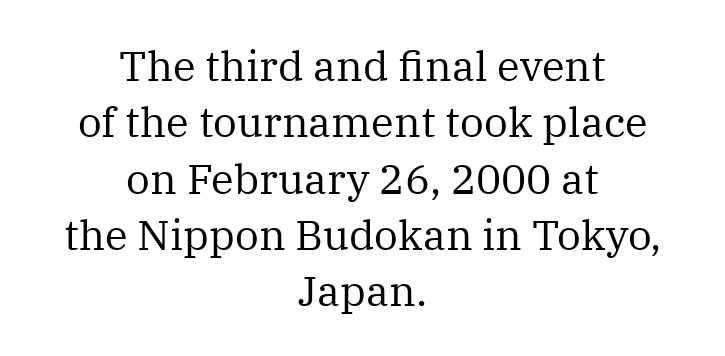
A typesetter would call this leading conventional body-copy spacing. Visually the block forms a symmetrical silhouette, jagged on both flanks. The weight would be labelled regular, book, light, or lighter still. Glance below the letters and you will spot only blank space.
